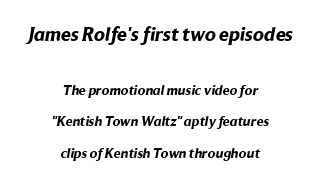
{"bold": "yes", "underline": "no", "align": "center", "line_spacing": "loose", "line_spacing_ratio": 2.22, "letter_spacing": "normal", "letter_spacing_em": 0.0, "larger_block": "first", "size_ratio": 1.43, "glyph_px": 20}
